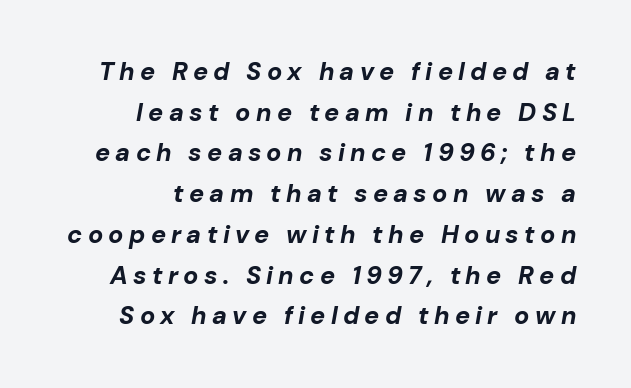
Bare-footed words on every line. Emphasis-style slanted type is in use. The rows are spaced the way most documents space them. The rendering inserts visible extra space after every character.
